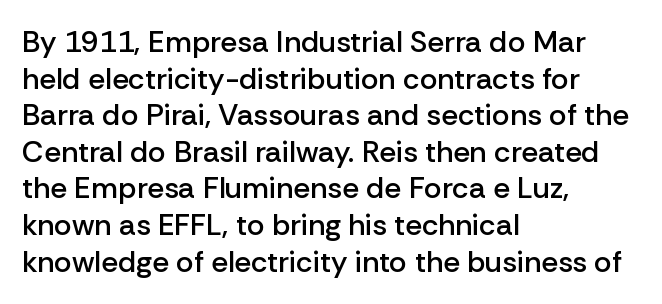
{"serif": "no", "italic": "no", "bold": "semi", "weight": "semibold", "width": "normal", "stroke_contrast": "low", "x_height": "medium", "monospaced": "no", "underline": "no", "align": "left", "line_spacing_ratio": 1.22, "letter_spacing": "normal", "letter_spacing_em": 0.0, "glyph_px": 30}
